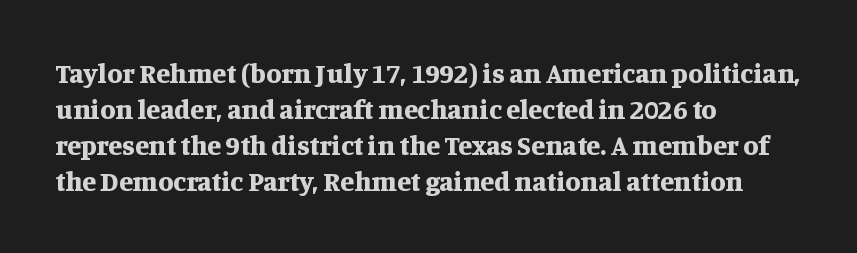
The letterforms sit shoulder to shoulder at normal distance. Has an underline been added? It has not. The type sits square on the baseline with zero lean. Each line starts at the same left margin while the right side varies. Think of a printed novel: that variable character pitch is what you see here. These lines sit exactly where default settings would place them.
